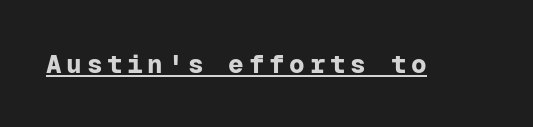
{"italic": "no", "bold": "yes", "underline": "yes", "glyph_px": 26}
